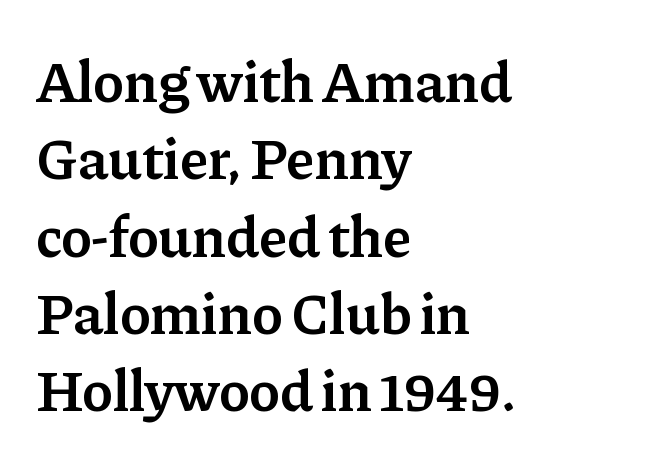
The image shows 59 px semibold serif type, upright; set left-aligned, normal line spacing (1.31x), normal letter spacing, not underlined; low stroke contrast and a medium x-height.
